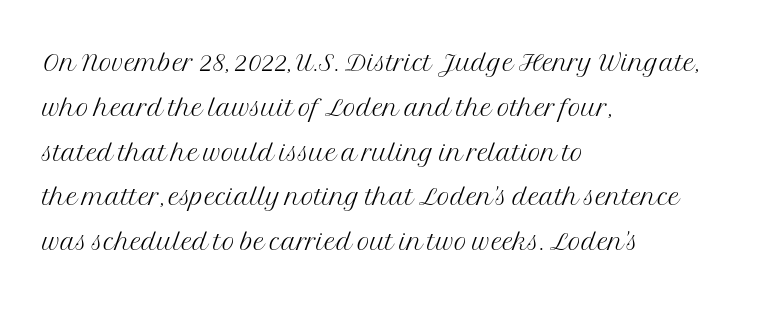
{"serif": "yes", "bold": "no", "weight": "light", "width": "normal", "stroke_contrast": "medium", "x_height": "medium", "monospaced": "no", "underline": "no", "align": "left", "line_spacing": "normal", "line_spacing_ratio": 1.28, "letter_spacing": "normal", "letter_spacing_em": 0.0, "glyph_px": 35}
